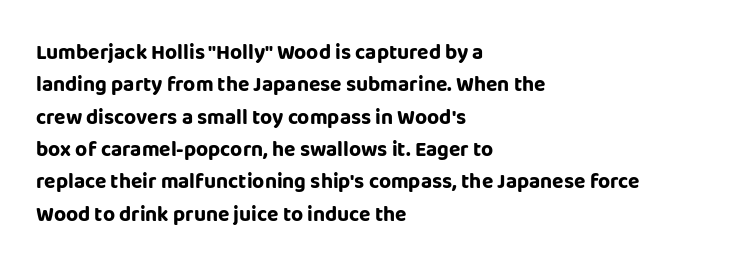
{"italic": "no", "bold": "yes", "underline": "no", "align": "left", "line_spacing": "normal", "line_spacing_ratio": 1.54, "letter_spacing": "normal", "letter_spacing_em": 0.0, "glyph_px": 21}
